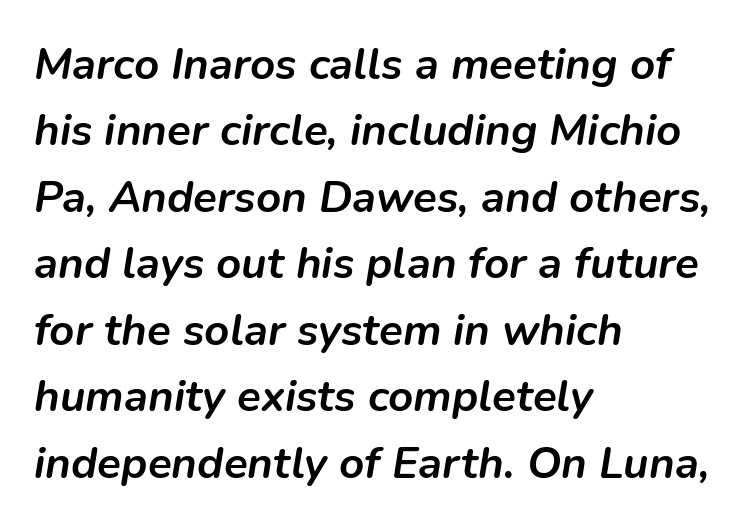
{"italic": "yes", "lean": "right", "slant_degrees": 9, "bold": "yes", "weight": "semibold", "width": "normal", "stroke_contrast": "low", "x_height": "medium", "monospaced": "no", "underline": "no", "align": "left", "line_spacing": "normal", "line_spacing_ratio": 1.51, "letter_spacing": "normal", "letter_spacing_em": 0.0, "glyph_px": 44}
